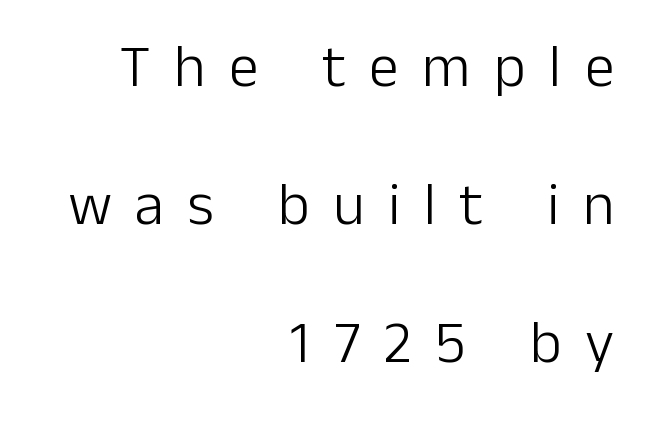
{"serif": "no", "italic": "no", "bold": "no", "weight": "light", "width": "normal", "stroke_contrast": "low", "x_height": "medium", "monospaced": "no", "underline": "no", "align": "right", "line_spacing": "loose", "line_spacing_ratio": 2.3, "letter_spacing": "wide", "letter_spacing_em": 0.39, "glyph_px": 60}
